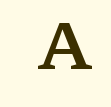
The image shows 66 px semibold, wide serif type, upright; set not underlined; low stroke contrast and a medium x-height.
